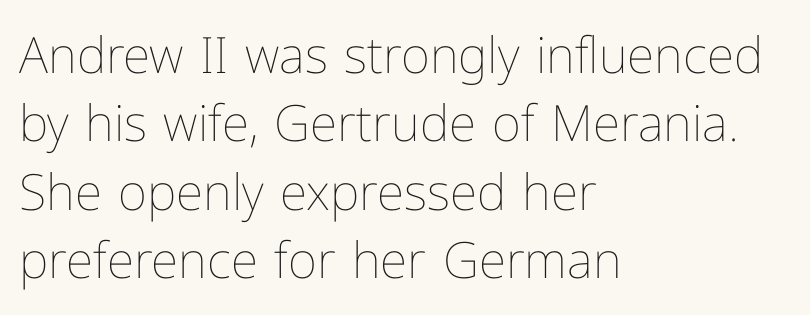
Letter spacing: default. Is there much room between lines? A standard amount, neither cramped nor airy. Note the varied advance widths — an 'i' is clearly narrower than an 'm'. This sample uses an upright cut, with every glyph sitting square on the baseline. Underlining? Definitely not there.
